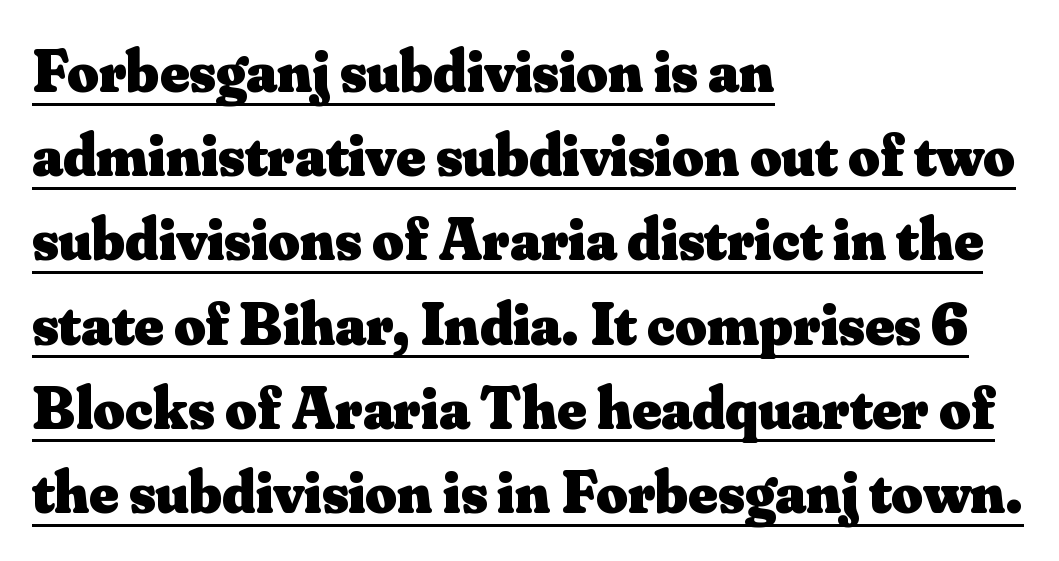
The rendering uses natural spacing where letterforms have individual widths. The type sits square on the baseline with zero lean. A typesetter would call this zero additional tracking. In terms of weight, the rendering is a true, heavy bold. Look at the bottom of the vertical strokes: they flare into serifs here. The designer left line spacing at the default.
